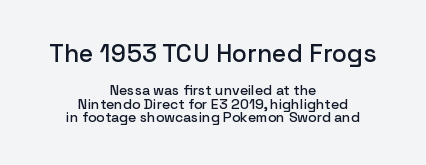
The image shows 25 px text type, upright; set centered, tight line spacing (0.97x), normal letter spacing, not underlined; the first (top) block is 1.79x larger.
